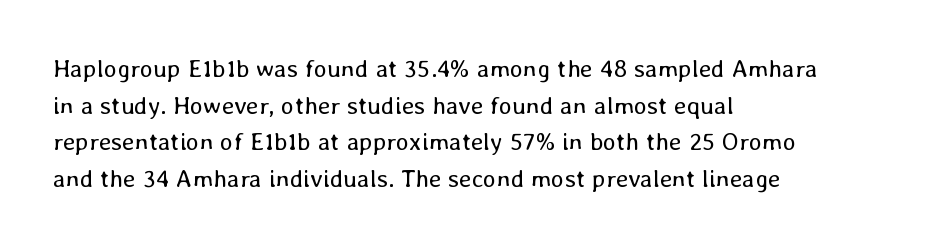
{"italic": "no", "bold": "no", "underline": "no", "align": "left", "line_spacing": "normal", "line_spacing_ratio": 1.47, "letter_spacing": "normal", "letter_spacing_em": 0.0, "glyph_px": 25}
